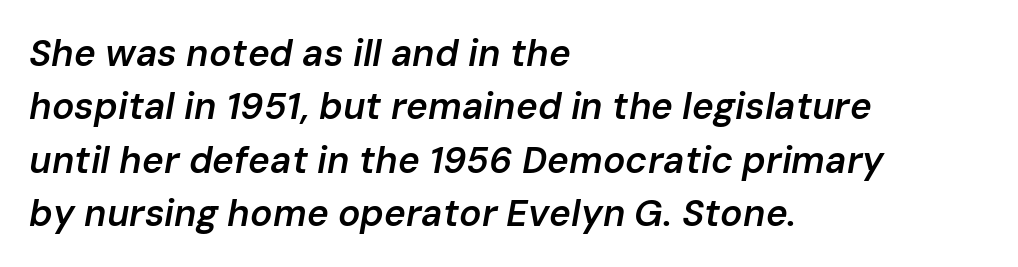
Q: Is the text bold? A: Semi-bold.
Q: Is the text italic (slanted)? A: Yes, it leans right by about 10 degrees.
Q: Is the text underlined? A: No.
Q: How is the paragraph aligned? A: Left-aligned.
Q: Is the spacing between letters normal or unusually wide? A: Normal.
Q: Is the spacing between lines tight, normal or loose? A: Normal.
Q: Width (condensed, normal, or wide)? A: Normal.
Q: Stroke contrast? A: Low.
Q: x-height? A: Medium.
Q: Monospaced? A: No.
